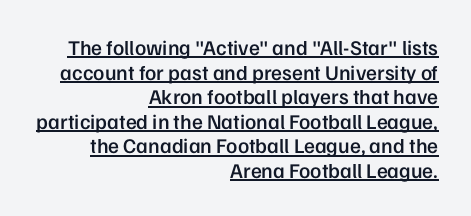
{"italic": "no", "bold": "semi", "underline": "yes", "align": "right", "line_spacing_ratio": 1.17, "letter_spacing": "normal", "letter_spacing_em": 0.0, "glyph_px": 21}
